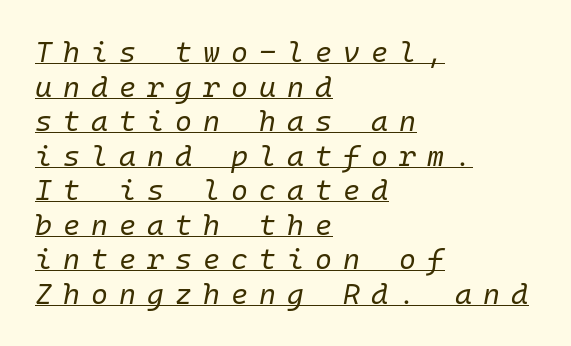
Q: Is the text bold? A: No.
Q: Is the text italic (slanted)? A: Yes, it leans right by about 10 degrees.
Q: Is the text underlined? A: Yes.
Q: How is the paragraph aligned? A: Left-aligned.
Q: Is the spacing between letters normal or unusually wide? A: Unusually wide.
Q: Width (condensed, normal, or wide)? A: Normal.
Q: Stroke contrast? A: Low.
Q: x-height? A: Medium.
Q: Monospaced? A: Yes.
